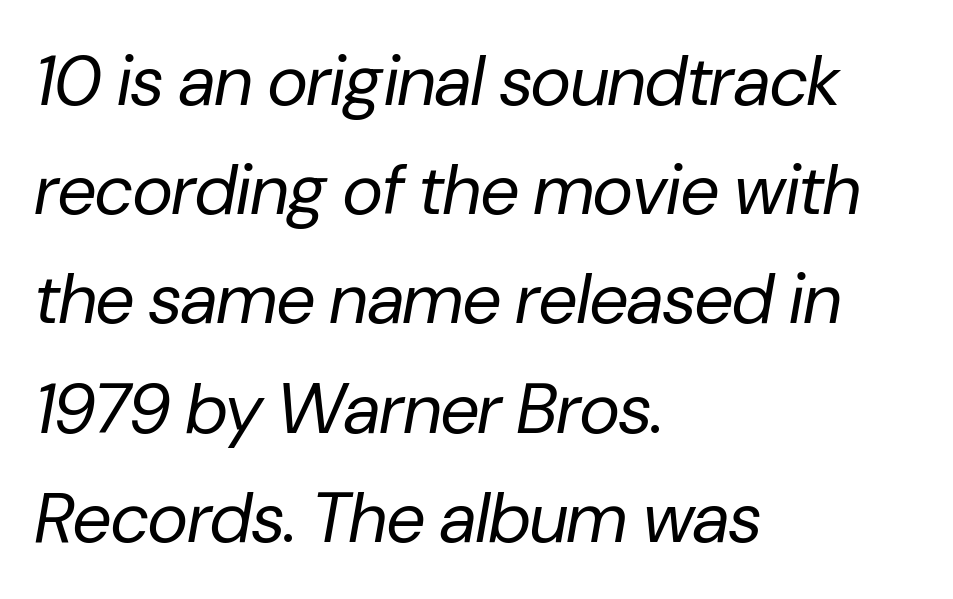
Q: Is the text bold? A: No.
Q: Is the text italic (slanted)? A: Yes, it leans right by about 10 degrees.
Q: Is the text underlined? A: No.
Q: How is the paragraph aligned? A: Left-aligned.
Q: Is the spacing between letters normal or unusually wide? A: Normal.
Q: Is the spacing between lines tight, normal or loose? A: Normal.
Q: Width (condensed, normal, or wide)? A: Normal.
Q: Stroke contrast? A: Low.
Q: x-height? A: Medium.
Q: Monospaced? A: No.
